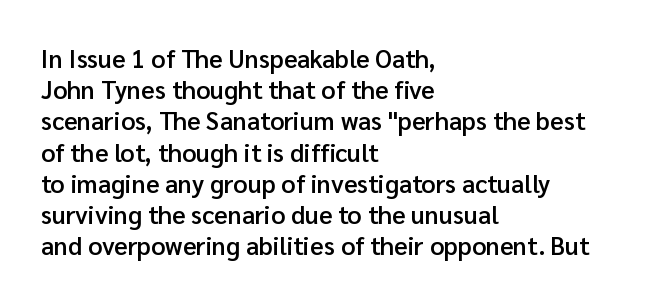
The image shows 25 px text type, upright; set left-aligned, normal line spacing (1.25x), normal letter spacing, not underlined.
